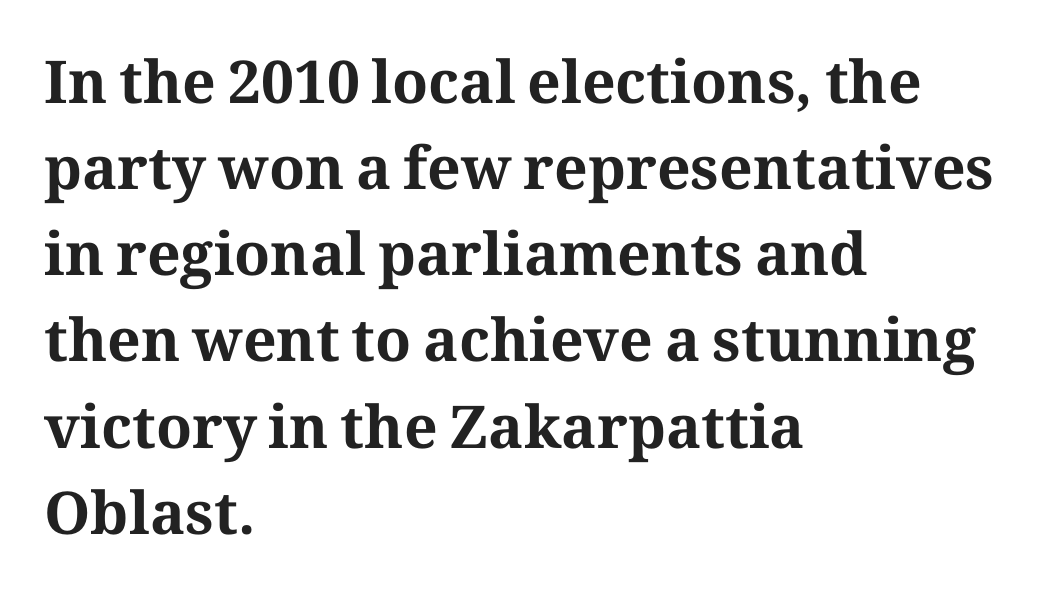
The image shows 59 px bold serif type, upright; set left-aligned, normal line spacing (1.46x), normal letter spacing, not underlined; medium stroke contrast and a medium x-height.
